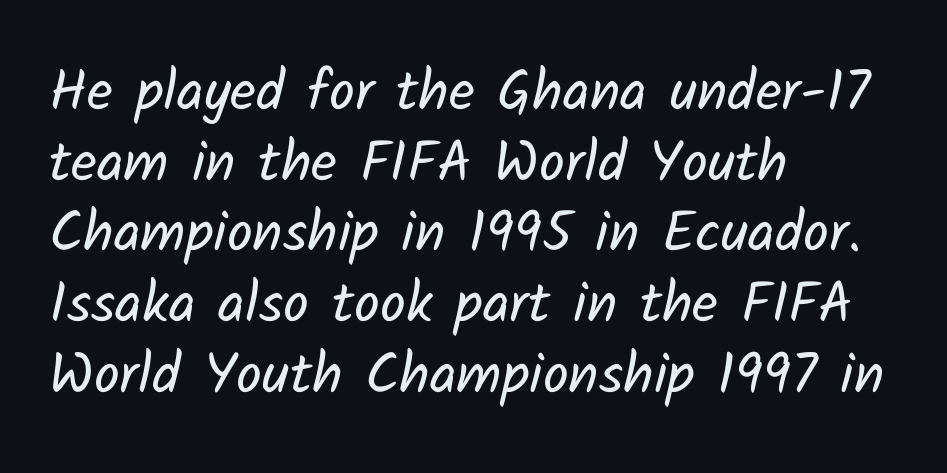
The image shows 57 px regular-weight sans-serif type; set left-aligned, line spacing 1.24x, normal letter spacing, not underlined; low stroke contrast and a medium x-height.
